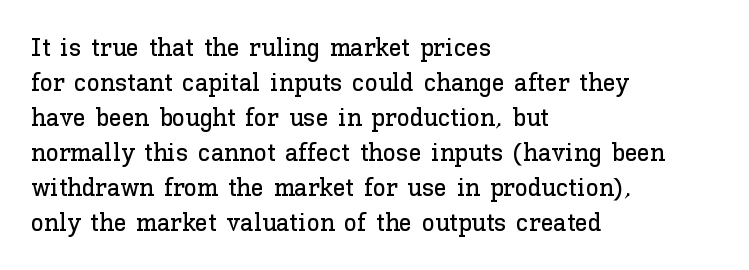
Q: Is the text italic (slanted)? A: No, it is upright.
Q: Is the text underlined? A: No.
Q: How is the paragraph aligned? A: Left-aligned.
Q: Is the spacing between letters normal or unusually wide? A: Normal.
Q: Is the spacing between lines tight, normal or loose? A: Normal.
